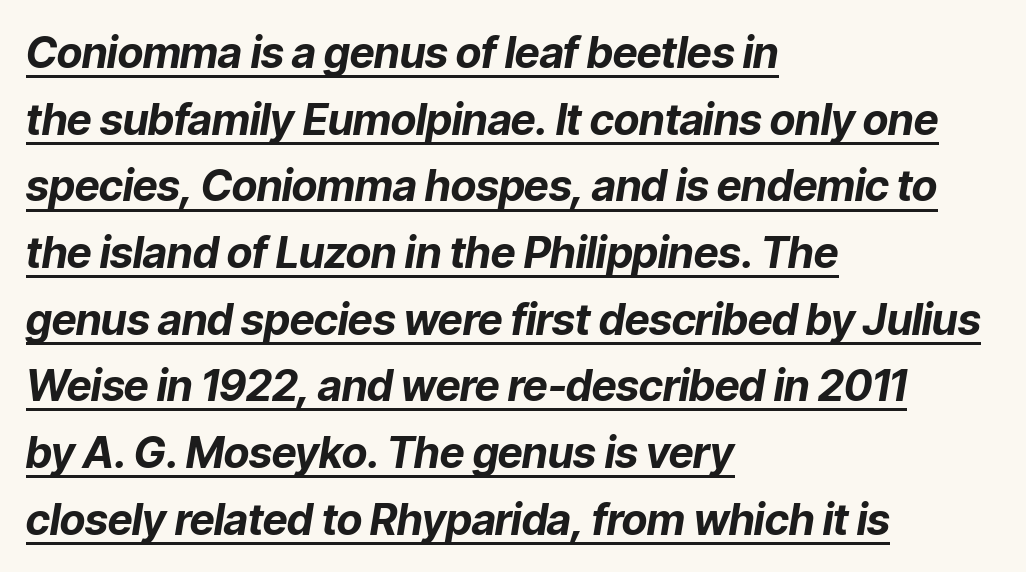
{"italic": "yes", "lean": "right", "slant_degrees": 9, "bold": "yes", "weight": "bold", "width": "normal", "stroke_contrast": "low", "x_height": "medium", "monospaced": "no", "underline": "yes", "align": "left", "line_spacing": "normal", "line_spacing_ratio": 1.55, "letter_spacing": "normal", "letter_spacing_em": 0.0, "glyph_px": 43}
